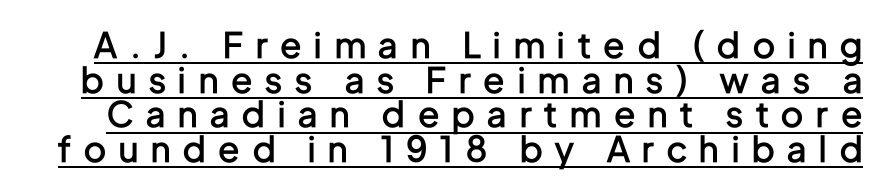
{"serif": "no", "italic": "no", "bold": "semi", "weight": "semibold", "width": "condensed", "stroke_contrast": "low", "x_height": "medium", "monospaced": "no", "underline": "yes", "line_spacing": "tight", "line_spacing_ratio": 0.99, "letter_spacing": "wide", "letter_spacing_em": 0.37, "glyph_px": 35}
